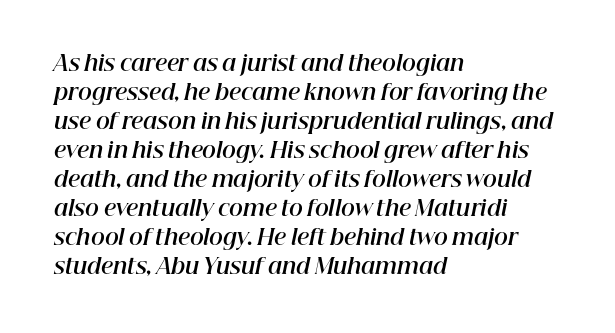
{"italic": "yes", "lean": "right", "slant_degrees": 12, "bold": "yes", "underline": "no", "align": "left", "line_spacing": "normal", "line_spacing_ratio": 1.38, "letter_spacing": "normal", "letter_spacing_em": 0.0, "glyph_px": 21}
